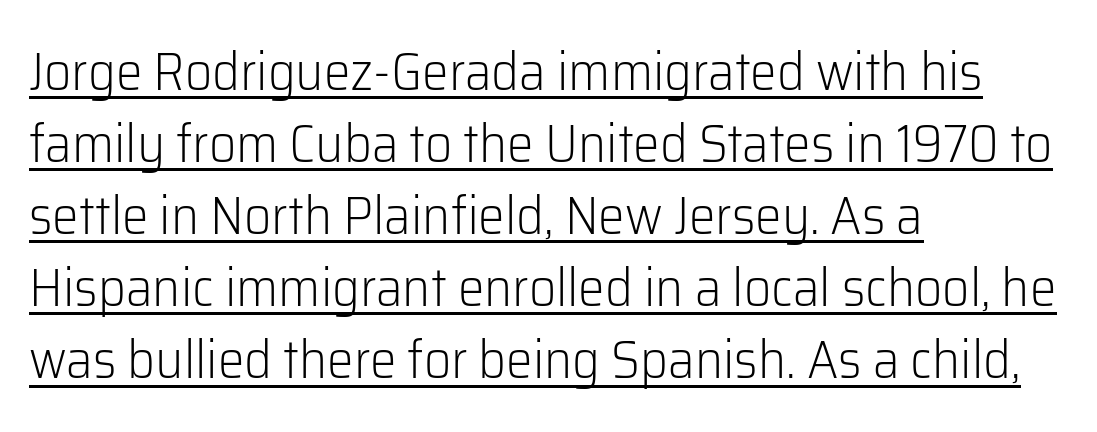
Q: Is the text bold? A: No.
Q: Is the text italic (slanted)? A: No, it is upright.
Q: Is the typeface a serif or a sans-serif typeface? A: Sans-serif.
Q: Is the text underlined? A: Yes.
Q: How is the paragraph aligned? A: Left-aligned.
Q: Is the spacing between letters normal or unusually wide? A: Normal.
Q: Is the spacing between lines tight, normal or loose? A: Normal.
Q: Width (condensed, normal, or wide)? A: Normal.
Q: Stroke contrast? A: Low.
Q: x-height? A: Medium.
Q: Monospaced? A: No.
